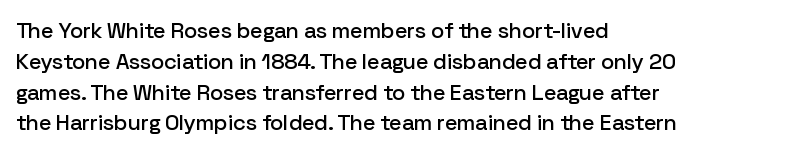
{"italic": "no", "underline": "no", "align": "left", "line_spacing": "normal", "line_spacing_ratio": 1.4, "letter_spacing": "normal", "letter_spacing_em": 0.0, "glyph_px": 22}
